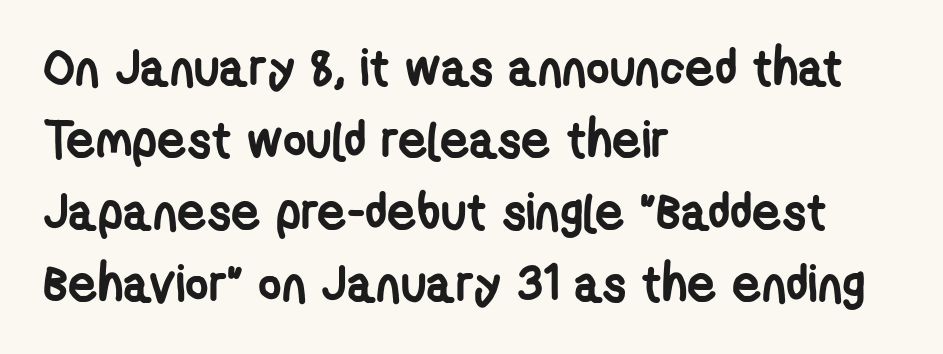
{"serif": "no", "bold": "yes", "weight": "semibold", "width": "condensed", "stroke_contrast": "low", "x_height": "medium", "monospaced": "no", "underline": "no", "align": "left", "line_spacing": "normal", "line_spacing_ratio": 1.41, "letter_spacing": "normal", "letter_spacing_em": 0.0, "glyph_px": 51}
